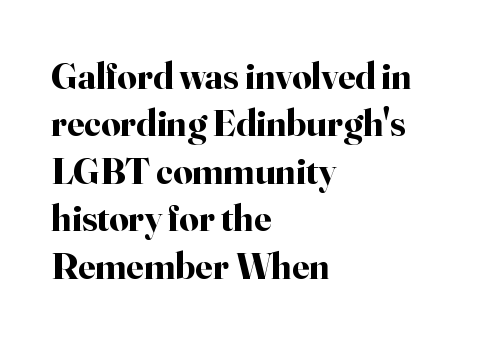
The face used here is seriffed, in the tradition of book romans. No italicization has been applied; the sample stays upright. The tracking reads as untouched default to a designer's eye. In CSS terms this would be text-align: left. Each letter keeps its own natural width here, so spacing adapts to shape.
